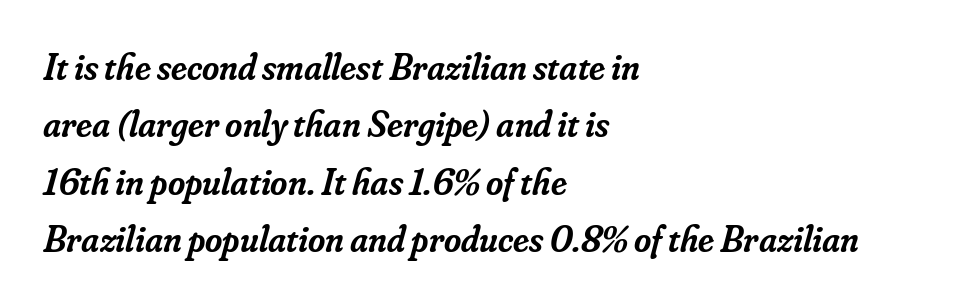
{"serif": "yes", "italic": "yes", "lean": "right", "slant_degrees": 16, "bold": "semi", "weight": "semibold", "width": "normal", "stroke_contrast": "low", "x_height": "small", "monospaced": "no", "underline": "no", "align": "left", "line_spacing": "normal", "line_spacing_ratio": 1.55, "letter_spacing": "normal", "letter_spacing_em": 0.0, "glyph_px": 37}
